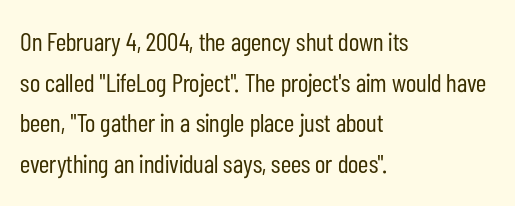
Q: Is the text bold? A: No.
Q: Is the text italic (slanted)? A: No, it is upright.
Q: Is the text underlined? A: No.
Q: How is the paragraph aligned? A: Left-aligned.
Q: Is the spacing between letters normal or unusually wide? A: Normal.
Q: Is the spacing between lines tight, normal or loose? A: Normal.
